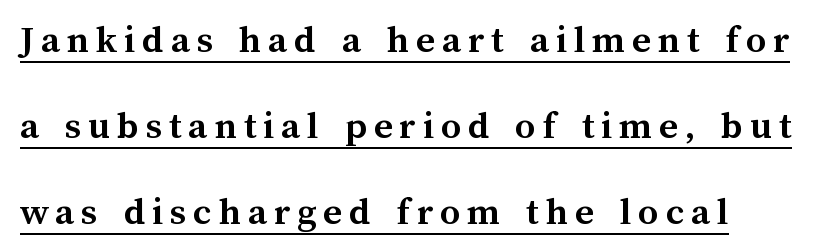
Summary of vertical rhythm: relaxed, with wide interline spacing. The font's upright variant was chosen for this text. Each line of the rendering has a horizontal stroke beneath the glyphs. Think of a printed novel: that variable character pitch is what you see here. The glyphs have the mass of a bold cut.
